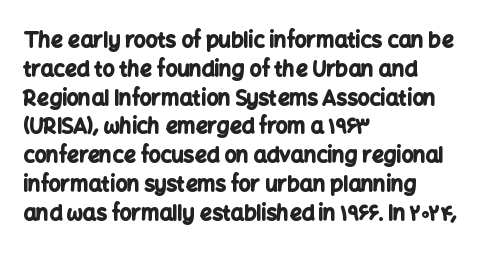
{"italic": "no", "bold": "yes", "underline": "no", "align": "left", "line_spacing": "normal", "line_spacing_ratio": 1.37, "letter_spacing": "normal", "letter_spacing_em": 0.0, "glyph_px": 21}
